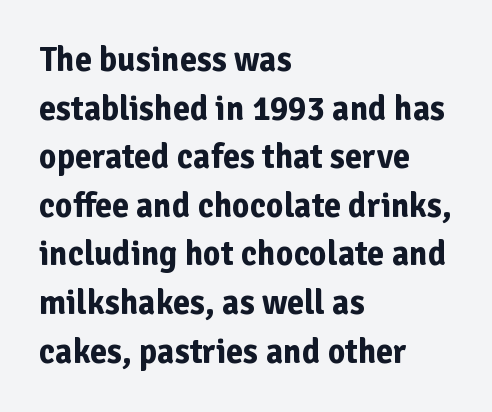
{"serif": "no", "italic": "no", "bold": "yes", "weight": "bold", "width": "normal", "stroke_contrast": "low", "x_height": "medium", "monospaced": "no", "underline": "no", "align": "left", "line_spacing": "normal", "line_spacing_ratio": 1.43, "letter_spacing": "normal", "letter_spacing_em": 0.0, "glyph_px": 34}
